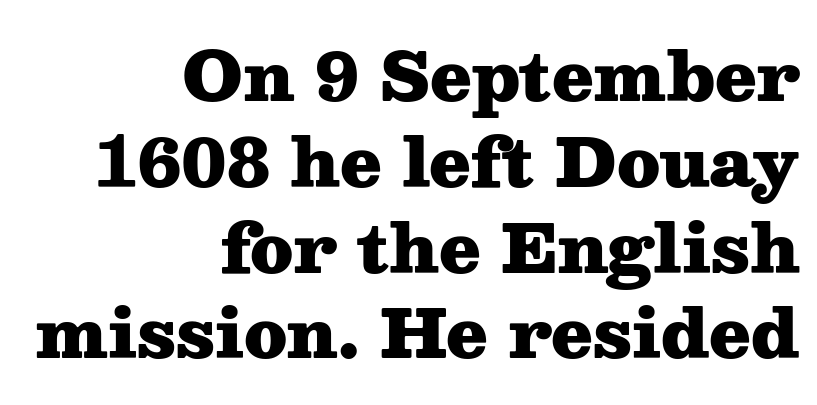
The image shows 67 px heavy, wide serif type, upright; set right-aligned, normal line spacing (1.28x), normal letter spacing, not underlined; medium stroke contrast and a medium x-height.
